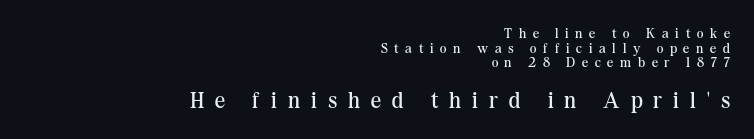
The image shows 23 px text type, upright; set right-aligned, tight line spacing (1.04x), unusually wide letter spacing (+0.48 em), not underlined; the second (bottom) block is 1.64x larger.
